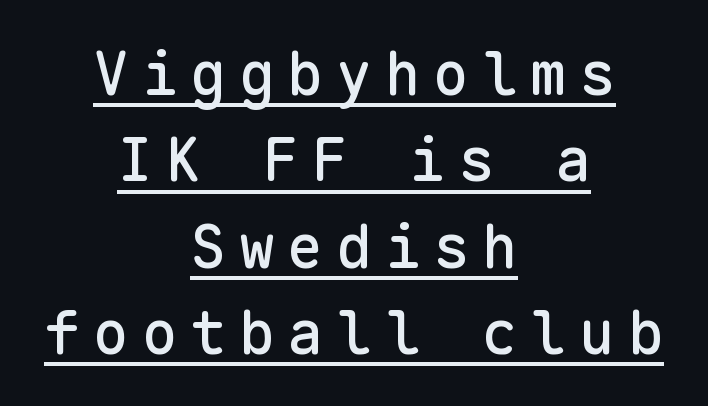
Q: Is the text italic (slanted)? A: No, it is upright.
Q: Is the typeface a serif or a sans-serif typeface? A: Sans-serif.
Q: Is the text underlined? A: Yes.
Q: How is the paragraph aligned? A: Centered.
Q: Is the spacing between letters normal or unusually wide? A: Unusually wide.
Q: Is the spacing between lines tight, normal or loose? A: Normal.
Q: Width (condensed, normal, or wide)? A: Normal.
Q: Stroke contrast? A: Low.
Q: x-height? A: Medium.
Q: Monospaced? A: Yes.
